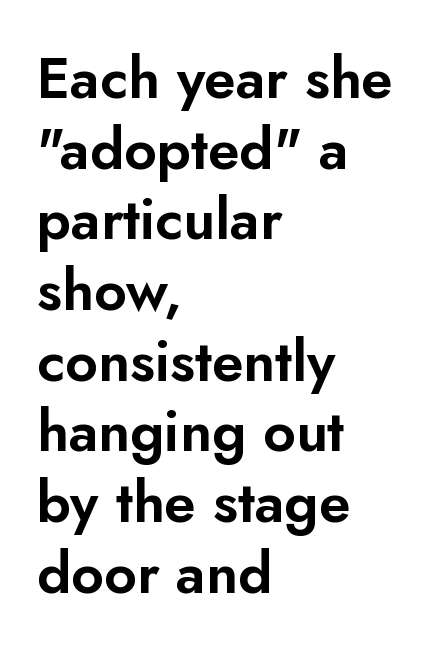
{"serif": "no", "italic": "no", "width": "normal", "stroke_contrast": "low", "x_height": "small", "monospaced": "no", "underline": "no", "align": "left", "line_spacing_ratio": 1.24, "letter_spacing": "normal", "letter_spacing_em": 0.0, "glyph_px": 57}
